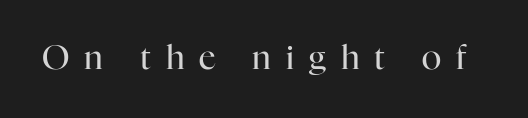
Honestly, the letter spacing is so wide it's the main thing you notice. Each letter keeps its own natural width here, so spacing adapts to shape. Bare-footed words on every line. The rendering shows small feet on the letterforms — a serif design. Vertical stems look standard width or narrower in stroke. The letters stand straight up with perfectly vertical stems.
